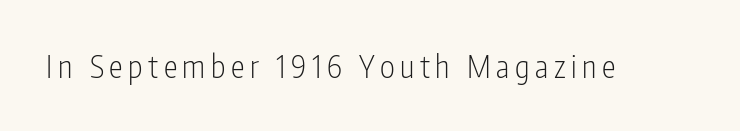
{"serif": "no", "italic": "no", "bold": "no", "weight": "light", "width": "condensed", "stroke_contrast": "low", "x_height": "medium", "monospaced": "no", "underline": "no", "glyph_px": 31}
